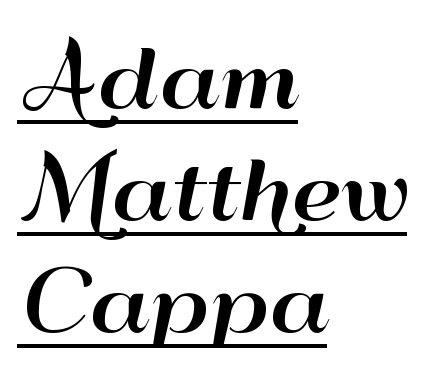
Q: Is the text italic (slanted)? A: Yes.
Q: Is the typeface a serif or a sans-serif typeface? A: Sans-serif.
Q: Is the text underlined? A: Yes.
Q: How is the paragraph aligned? A: Left-aligned.
Q: Is the spacing between letters normal or unusually wide? A: Normal.
Q: Is the spacing between lines tight, normal or loose? A: Normal.
Q: Width (condensed, normal, or wide)? A: Wide.
Q: Stroke contrast? A: High.
Q: x-height? A: Small.
Q: Monospaced? A: No.
